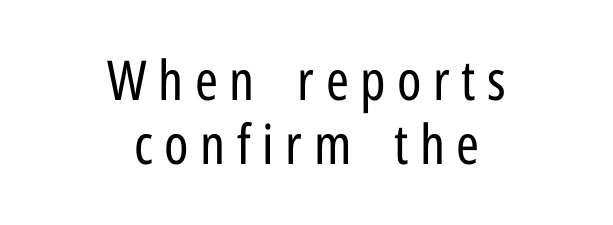
These lines have a slow, spaced-out rhythm from letter to letter. Spacing verdict: proportional, widths tailored to each character. Stems and bowls with no extra thickness — not bold. A student would call this center alignment; a typographer would say set centered. Does the lettering tilt? It doesn't — this is upright.
